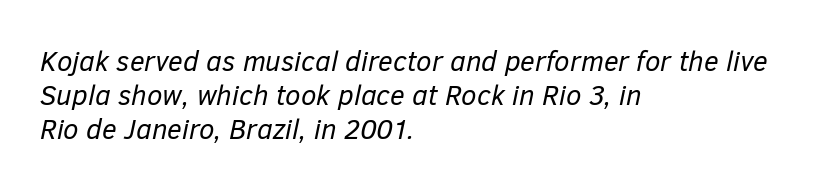
Summary of weight: not heavy and not bold. You could not count columns in this text — the font is proportionally spaced. Slanted lettering throughout. This sample uses plain, unmodified letter spacing. Visually the block forms a straight wall on the left and a jagged coastline on the right.
